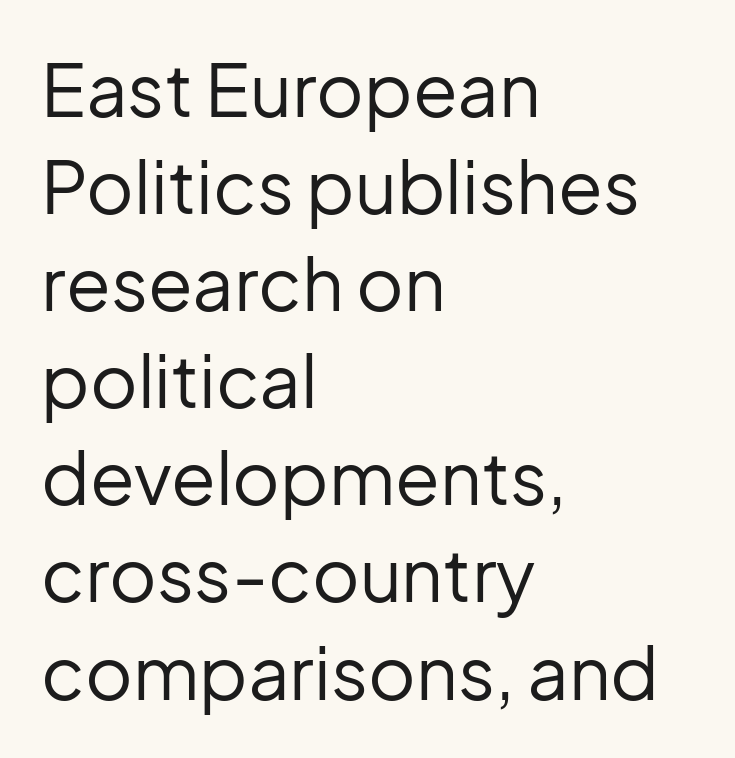
Q: Is the text bold? A: No.
Q: Is the text italic (slanted)? A: No, it is upright.
Q: Is the typeface a serif or a sans-serif typeface? A: Sans-serif.
Q: Is the text underlined? A: No.
Q: How is the paragraph aligned? A: Left-aligned.
Q: Is the spacing between letters normal or unusually wide? A: Normal.
Q: Is the spacing between lines tight, normal or loose? A: Normal.
Q: Width (condensed, normal, or wide)? A: Normal.
Q: Stroke contrast? A: Low.
Q: x-height? A: Medium.
Q: Monospaced? A: No.
